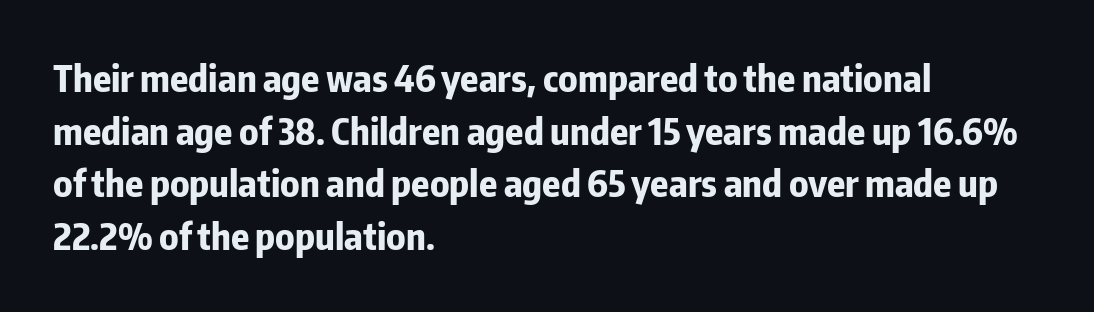
Q: Is the text bold? A: Yes.
Q: Is the text italic (slanted)? A: No, it is upright.
Q: Is the typeface a serif or a sans-serif typeface? A: Sans-serif.
Q: Is the text underlined? A: No.
Q: How is the paragraph aligned? A: Left-aligned.
Q: Is the spacing between letters normal or unusually wide? A: Normal.
Q: Is the spacing between lines tight, normal or loose? A: Normal.
Q: Width (condensed, normal, or wide)? A: Condensed.
Q: Stroke contrast? A: Low.
Q: x-height? A: Medium.
Q: Monospaced? A: No.
